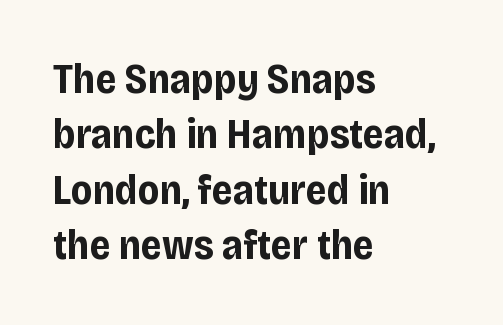
The image shows 42 px bold, condensed sans-serif type, upright; set left-aligned, normal line spacing (1.32x), normal letter spacing, not underlined; low stroke contrast and a large x-height.
